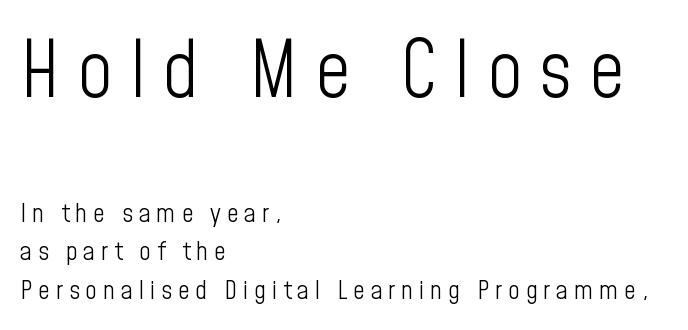
Q: Is the text bold? A: No.
Q: Is the text italic (slanted)? A: No, it is upright.
Q: Is the typeface a serif or a sans-serif typeface? A: Sans-serif.
Q: Is the text underlined? A: No.
Q: How is the paragraph aligned? A: Left-aligned.
Q: Is the spacing between letters normal or unusually wide? A: Unusually wide.
Q: Is the spacing between lines tight, normal or loose? A: Normal.
Q: Which block of text is set in a larger size, the first (top) or the second (bottom)? A: The first (top) one.
Q: Width (condensed, normal, or wide)? A: Condensed.
Q: Stroke contrast? A: Low.
Q: x-height? A: Medium.
Q: Monospaced? A: No.
